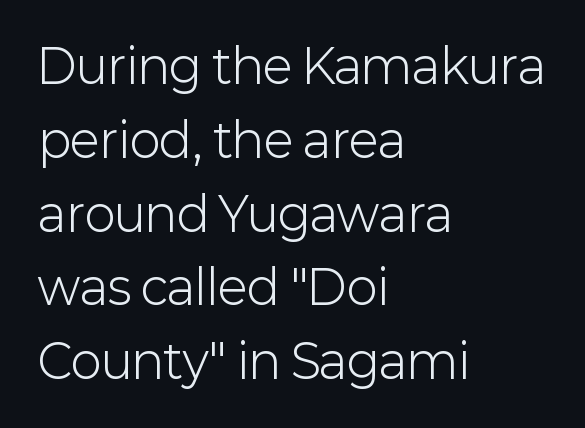
{"serif": "no", "italic": "no", "bold": "no", "weight": "light", "width": "normal", "stroke_contrast": "low", "x_height": "medium", "monospaced": "no", "underline": "no", "align": "left", "line_spacing": "normal", "line_spacing_ratio": 1.57, "letter_spacing": "normal", "letter_spacing_em": 0.0, "glyph_px": 47}
